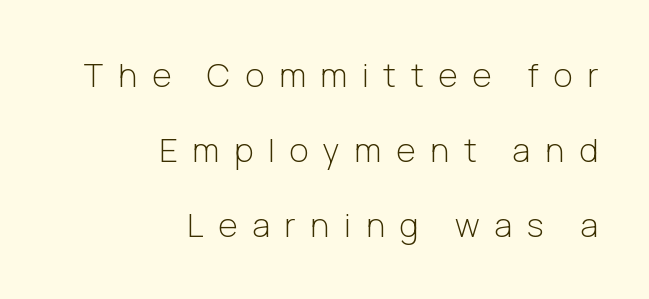
Is the letter spacing exaggerated? Yes — the characters are pushed far apart. In terms of letterform style, serifs are entirely absent. A typesetter would mark this as roman, not italic. Successive baselines arrive slowly, with a big drop between each. Each letter keeps its own natural width here, so spacing adapts to shape. Descenders hang freely into open space.
